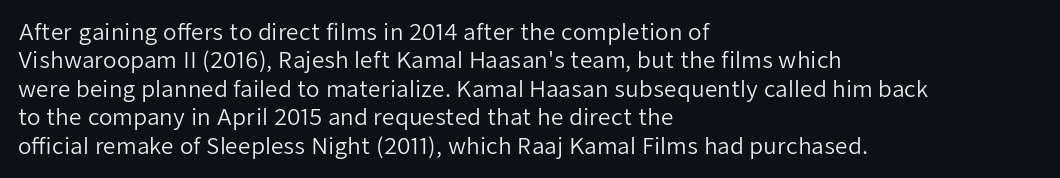
{"italic": "no", "bold": "no", "underline": "no", "align": "left", "line_spacing": "normal", "line_spacing_ratio": 1.29, "letter_spacing": "normal", "letter_spacing_em": 0.0, "glyph_px": 22}
